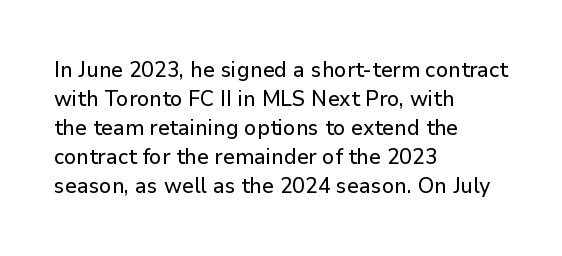
Q: Is the text italic (slanted)? A: No, it is upright.
Q: Is the text underlined? A: No.
Q: How is the paragraph aligned? A: Left-aligned.
Q: Is the spacing between letters normal or unusually wide? A: Normal.
Q: Is the spacing between lines tight, normal or loose? A: Normal.
